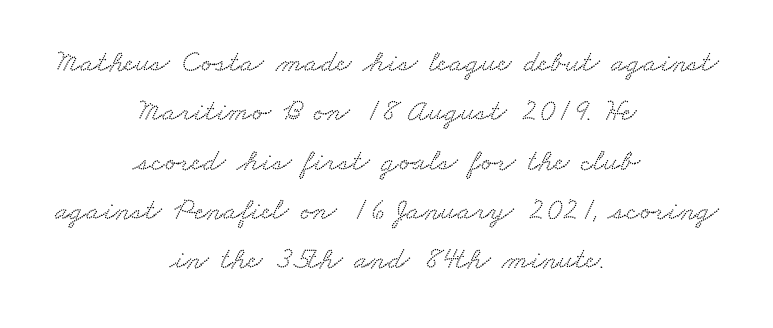
{"serif": "yes", "width": "wide", "stroke_contrast": "low", "x_height": "small", "monospaced": "no", "underline": "no", "align": "center", "line_spacing": "normal", "line_spacing_ratio": 1.59, "letter_spacing": "normal", "letter_spacing_em": 0.0, "glyph_px": 31}
